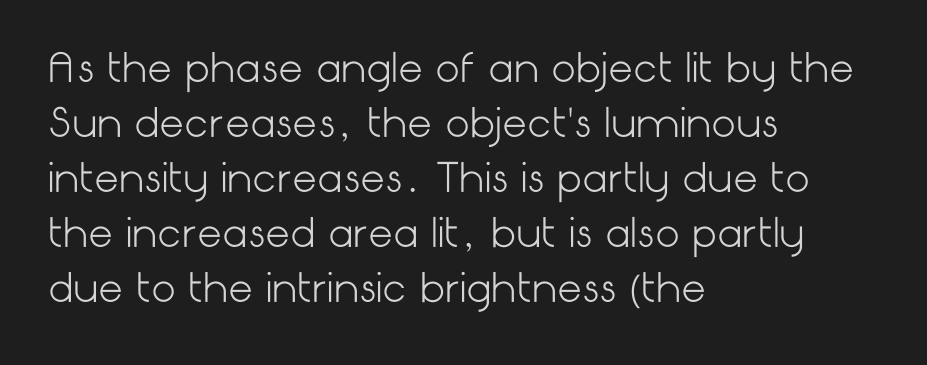
Q: Is the text bold? A: No.
Q: Is the text italic (slanted)? A: No, it is upright.
Q: Is the typeface a serif or a sans-serif typeface? A: Sans-serif.
Q: Is the text underlined? A: No.
Q: How is the paragraph aligned? A: Left-aligned.
Q: Is the spacing between letters normal or unusually wide? A: Normal.
Q: Is the spacing between lines tight, normal or loose? A: Normal.
Q: Width (condensed, normal, or wide)? A: Normal.
Q: Stroke contrast? A: Low.
Q: x-height? A: Medium.
